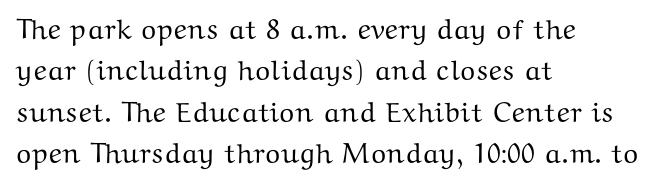
{"serif": "yes", "italic": "no", "width": "wide", "stroke_contrast": "medium", "x_height": "medium", "monospaced": "no", "underline": "no", "align": "left", "line_spacing": "normal", "line_spacing_ratio": 1.48, "letter_spacing": "normal", "letter_spacing_em": 0.0, "glyph_px": 28}
